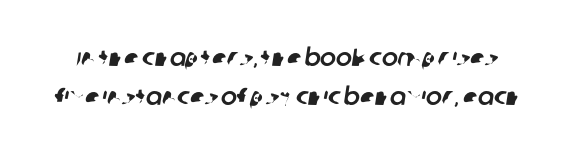
The image shows 24 px text type; set normal line spacing (1.64x), normal letter spacing, not underlined.
